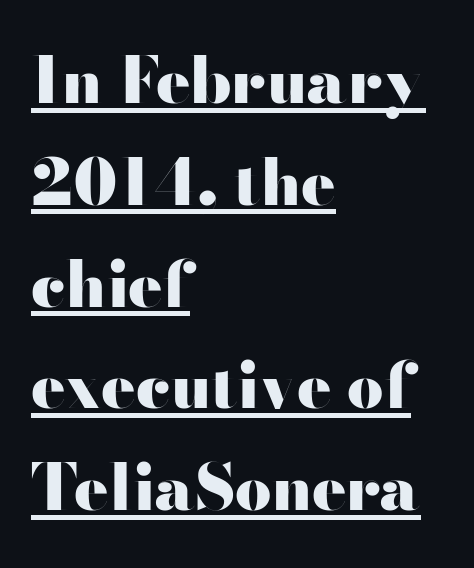
Q: Is the text bold? A: Yes.
Q: Is the text italic (slanted)? A: No, it is upright.
Q: Is the typeface a serif or a sans-serif typeface? A: Sans-serif.
Q: Is the text underlined? A: Yes.
Q: How is the paragraph aligned? A: Left-aligned.
Q: Is the spacing between letters normal or unusually wide? A: Normal.
Q: Is the spacing between lines tight, normal or loose? A: Normal.
Q: Width (condensed, normal, or wide)? A: Wide.
Q: Stroke contrast? A: High.
Q: x-height? A: Small.
Q: Monospaced? A: No.
